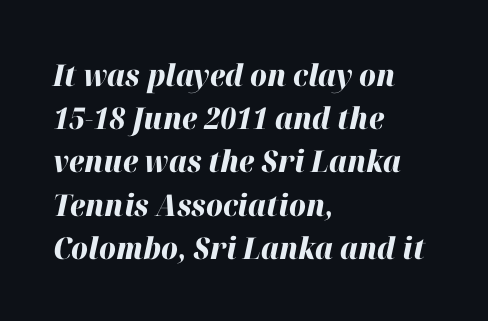
Q: Is the text bold? A: Yes.
Q: Is the text italic (slanted)? A: Yes, it leans right by about 12 degrees.
Q: Is the text underlined? A: No.
Q: How is the paragraph aligned? A: Left-aligned.
Q: Is the spacing between letters normal or unusually wide? A: Normal.
Q: Is the spacing between lines tight, normal or loose? A: Normal.
Q: Width (condensed, normal, or wide)? A: Normal.
Q: Stroke contrast? A: High.
Q: x-height? A: Medium.
Q: Monospaced? A: No.
